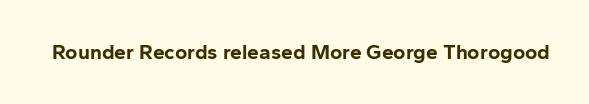
The image shows 21 px bold type, upright; set normal letter spacing, not underlined.
